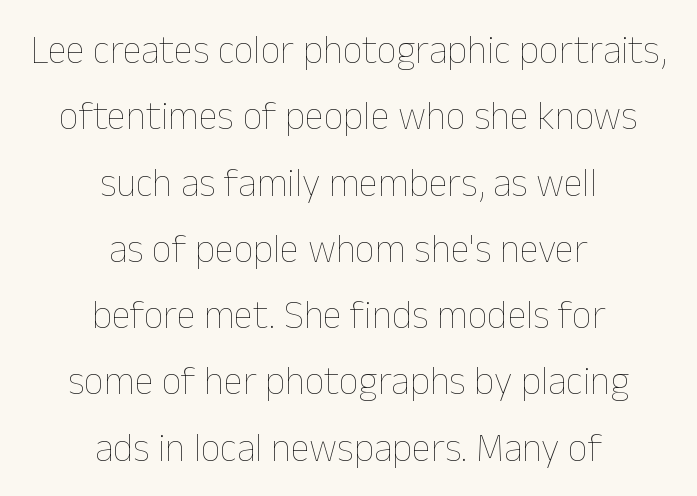
These lines are rendered in a variable-pitch font. Do the letters lean? They stand straight. This rendering uses center alignment, leaving both contours irregular but symmetric. This block has exactly the height ordinary leading produces. The area under the type is left untouched. Is this a heavy cut? Hardly; it is regular or lighter.
